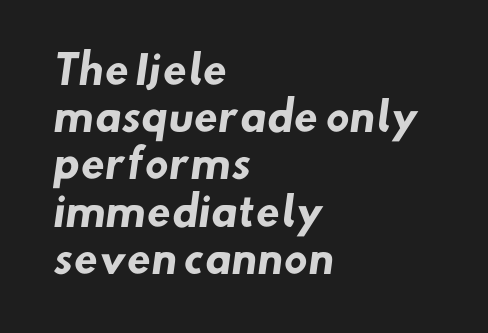
{"serif": "no", "bold": "yes", "weight": "heavy", "width": "normal", "stroke_contrast": "low", "x_height": "small", "monospaced": "no", "underline": "no", "align": "left", "line_spacing_ratio": 1.21, "letter_spacing": "normal", "letter_spacing_em": 0.0, "glyph_px": 39}
